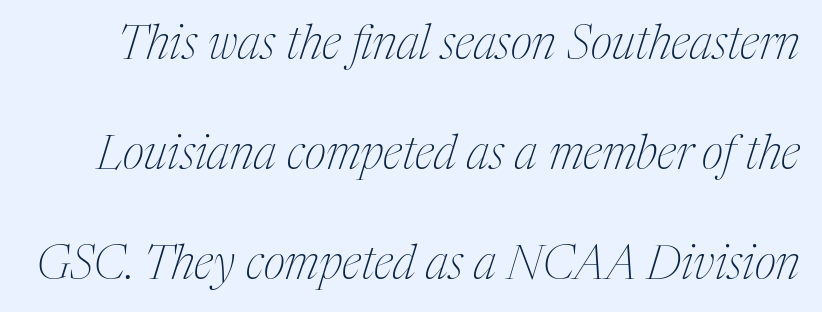
What kind of face is this? One with serifs. The rendering uses natural spacing where letterforms have individual widths. The weight would be labelled regular, book, light, or lighter still. Leading is clearly above the norm, producing a sparse column.
